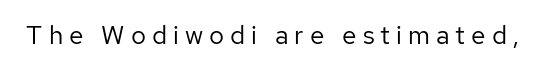
The image shows 26 px text type, upright; set unusually wide letter spacing (+0.23 em), not underlined.
